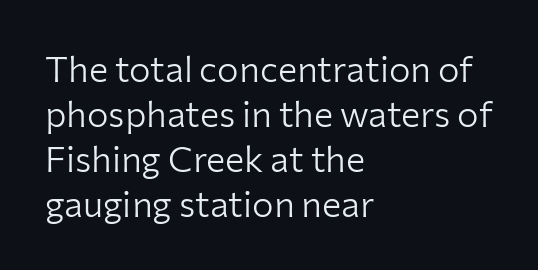
{"serif": "no", "italic": "no", "bold": "no", "weight": "light", "width": "normal", "stroke_contrast": "low", "x_height": "medium", "monospaced": "no", "underline": "no", "align": "left", "line_spacing": "normal", "line_spacing_ratio": 1.25, "letter_spacing": "normal", "letter_spacing_em": 0.0, "glyph_px": 36}
